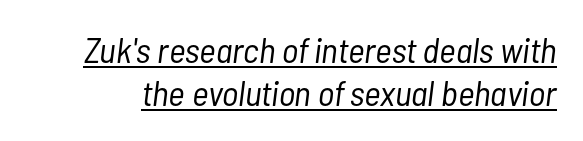
The image shows 36 px light, condensed type, italic (leaning right); set line spacing 1.19x, normal letter spacing, underlined; low stroke contrast and a medium x-height.
